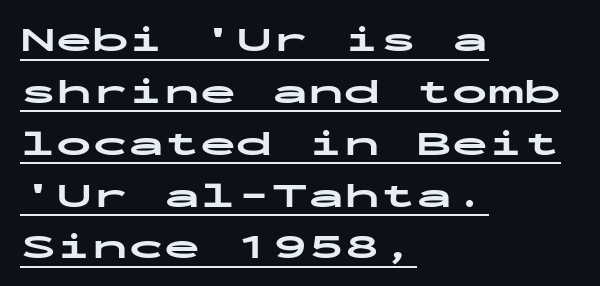
Bold? Absolutely — the strokes are thick and heavy. Monospaced: the letters line up in strict vertical columns. Which margin do the lines hug? The left one — the right edge is uneven. Posture: upright roman. Default kerning and tracking; the words read as compact shapes. The type family on display is of the sans-serif kind.
